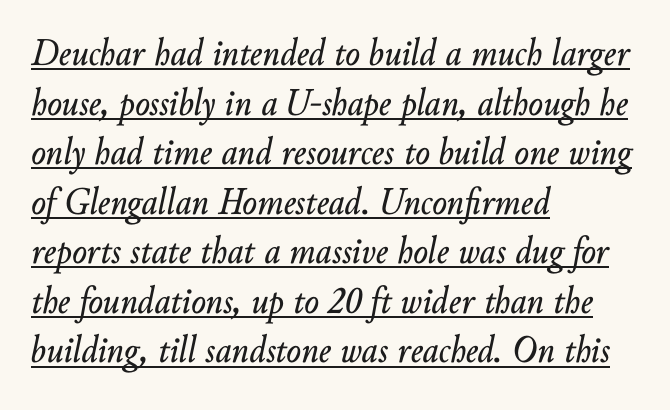
The image shows 39 px text type, italic (leaning right); set left-aligned, normal line spacing (1.27x), normal letter spacing, underlined; low stroke contrast and a small x-height.
